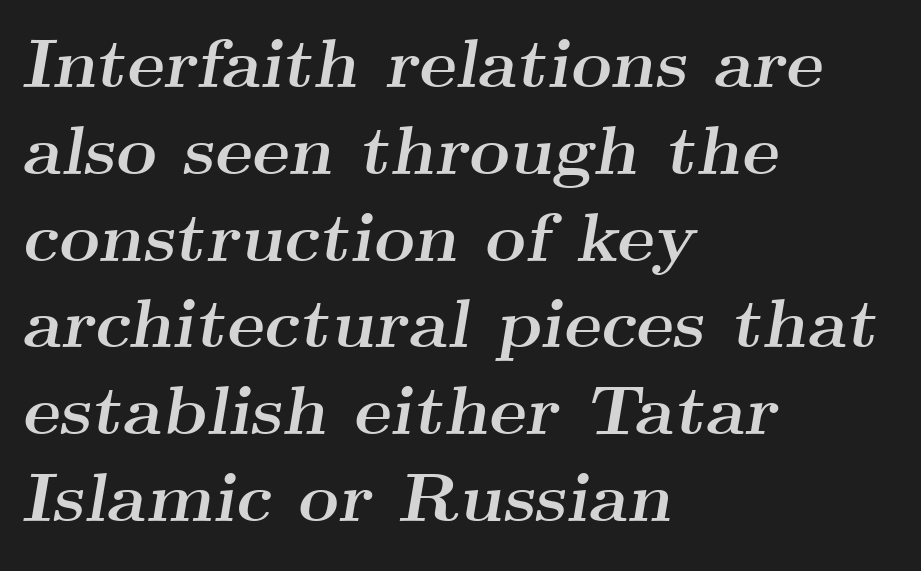
The image shows 70 px semibold, wide serif type, italic (leaning right); set left-aligned, line spacing 1.24x, normal letter spacing, not underlined; medium stroke contrast and a small x-height.
